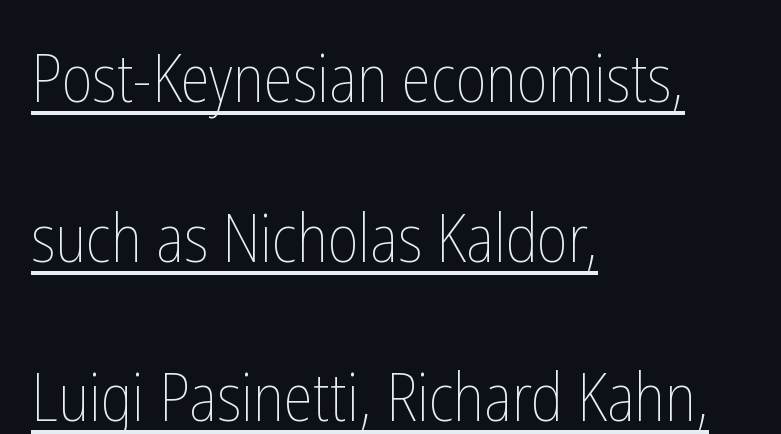
The image shows 66 px thin, condensed type, upright; set left-aligned, loose line spacing (2.42x), normal letter spacing, underlined; low stroke contrast and a medium x-height.
